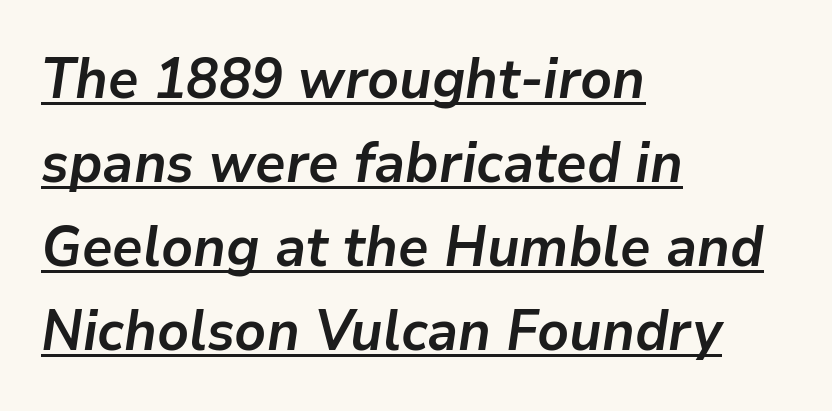
Glyph-to-glyph distance matches everyday printed text. A typesetter would call this proportional, since set widths differ per character. A continuous stroke trails under the words, as in a hyperlink. Would a proofreader flag this as italicized? Yes. Heavy, bold letterforms.
